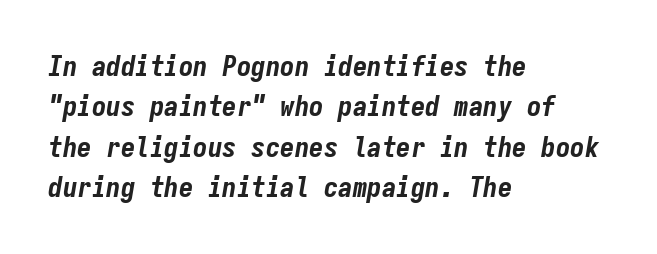
{"italic": "yes", "lean": "right", "slant_degrees": 9, "bold": "yes", "weight": "bold", "width": "condensed", "stroke_contrast": "low", "x_height": "medium", "monospaced": "yes", "underline": "no", "align": "left", "line_spacing": "normal", "line_spacing_ratio": 1.39, "letter_spacing": "normal", "letter_spacing_em": 0.0, "glyph_px": 29}
